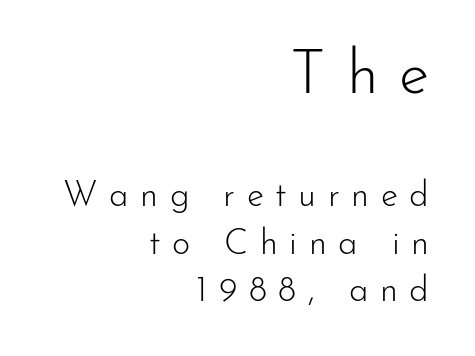
{"serif": "no", "italic": "no", "bold": "no", "weight": "light", "width": "normal", "stroke_contrast": "low", "x_height": "small", "monospaced": "no", "underline": "no", "align": "right", "line_spacing": "normal", "line_spacing_ratio": 1.35, "letter_spacing": "wide", "letter_spacing_em": 0.33, "larger_block": "first", "size_ratio": 1.77, "glyph_px": 62}
